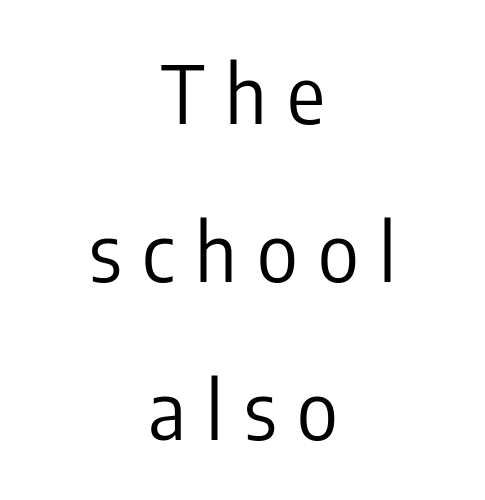
Q: Is the text bold? A: No.
Q: Is the text italic (slanted)? A: No, it is upright.
Q: Is the typeface a serif or a sans-serif typeface? A: Sans-serif.
Q: Is the text underlined? A: No.
Q: How is the paragraph aligned? A: Centered.
Q: Is the spacing between letters normal or unusually wide? A: Unusually wide.
Q: Is the spacing between lines tight, normal or loose? A: Loose.
Q: Width (condensed, normal, or wide)? A: Condensed.
Q: Stroke contrast? A: Low.
Q: x-height? A: Medium.
Q: Monospaced? A: No.
